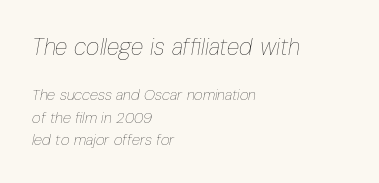
Is this a heavy cut? Hardly; it is regular or lighter. These lines were composed using italics. Vertical spacing — default. Typeset ragged right — the left edge is the straight one. Glance below the letters and you will spot only blank space. These lines keep a tight, regular rhythm from letter to letter.
